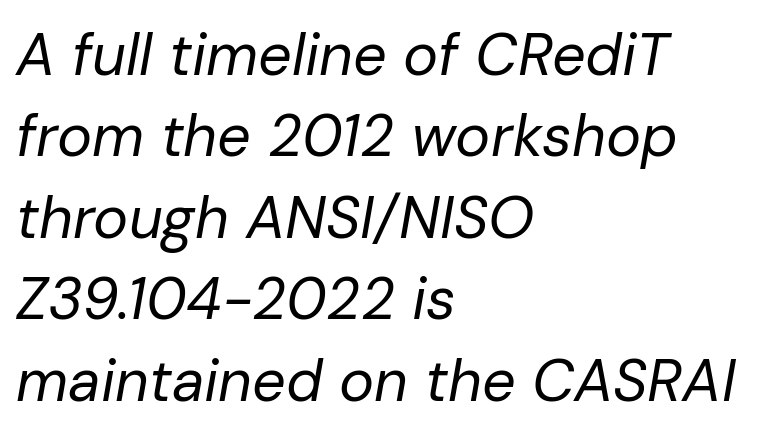
{"italic": "yes", "lean": "right", "slant_degrees": 10, "bold": "no", "weight": "regular", "width": "normal", "stroke_contrast": "low", "x_height": "medium", "monospaced": "no", "underline": "no", "align": "left", "line_spacing": "normal", "line_spacing_ratio": 1.38, "letter_spacing": "normal", "letter_spacing_em": 0.0, "glyph_px": 59}
